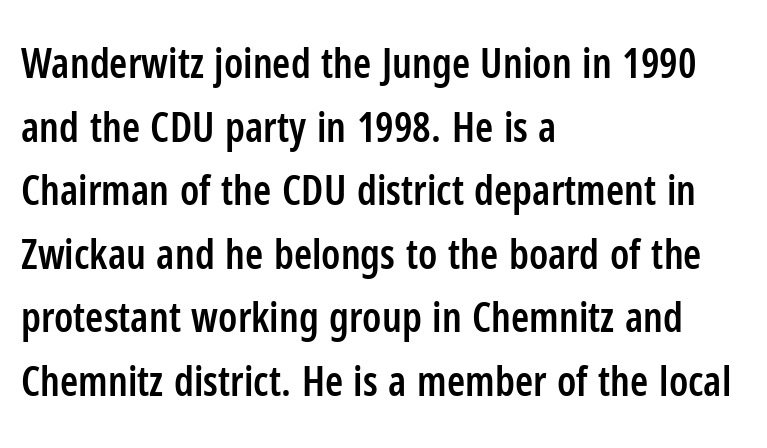
This sample uses plain, unmodified letter spacing. Heft: intermediate — a semibold. Quick note: not italic, upright. This rendering employs a face without finishing strokes, i.e., a sans-serif. A typesetter would call this proportional, since set widths differ per character. These lines stack with their left ends in a neat column.
